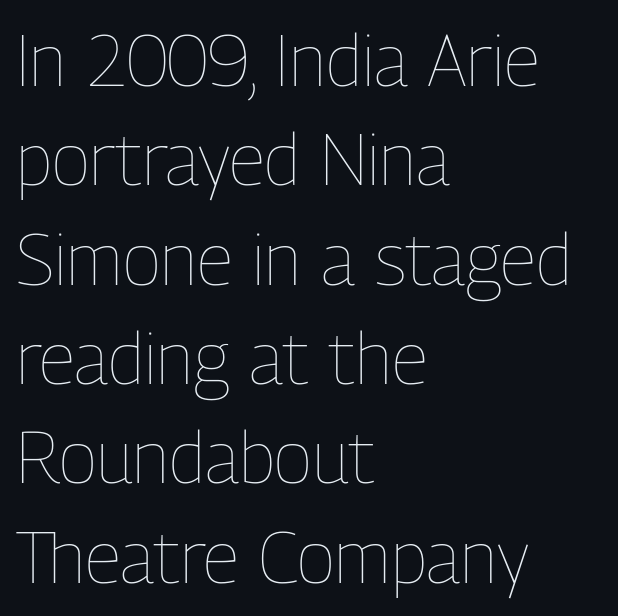
{"italic": "no", "bold": "no", "weight": "thin", "width": "condensed", "stroke_contrast": "low", "x_height": "medium", "monospaced": "no", "underline": "no", "align": "left", "line_spacing": "normal", "line_spacing_ratio": 1.38, "letter_spacing": "normal", "letter_spacing_em": 0.0, "glyph_px": 72}
